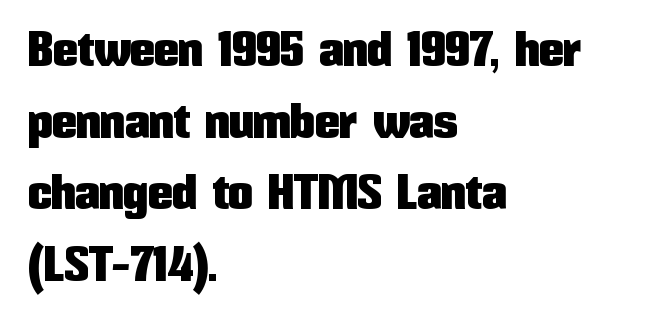
The typesetter chose a ragged-right arrangement here. Rows of type keep a routine distance in the vertical direction. This sample uses an upright cut, with every glyph sitting square on the baseline. Students, note that the glyphs here touch the page at normal intervals. The space directly below the letters is spotless.
